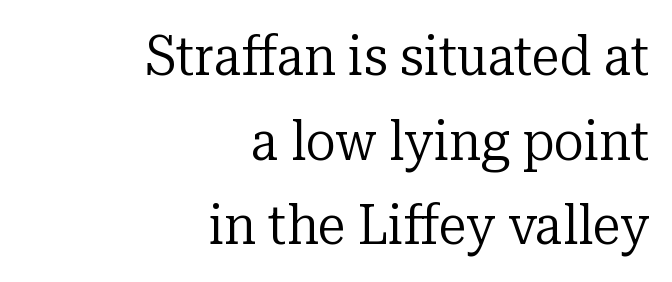
The image shows 56 px regular-weight serif type, upright; set right-aligned, normal line spacing (1.51x), normal letter spacing, not underlined; low stroke contrast and a medium x-height.
